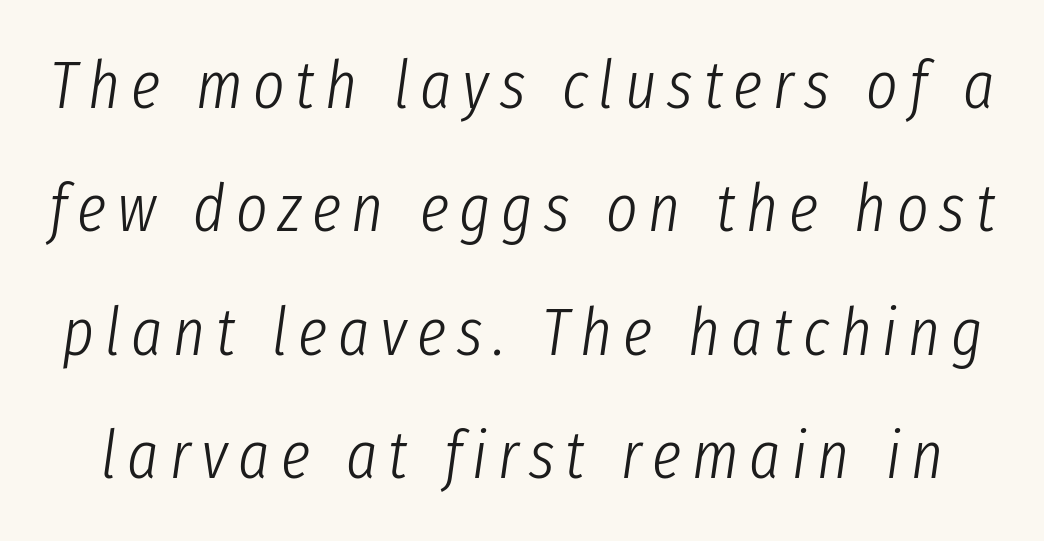
{"italic": "yes", "lean": "right", "slant_degrees": 8, "bold": "no", "weight": "light", "width": "condensed", "stroke_contrast": "low", "x_height": "medium", "monospaced": "no", "underline": "no", "line_spacing_ratio": 1.84, "glyph_px": 67}
